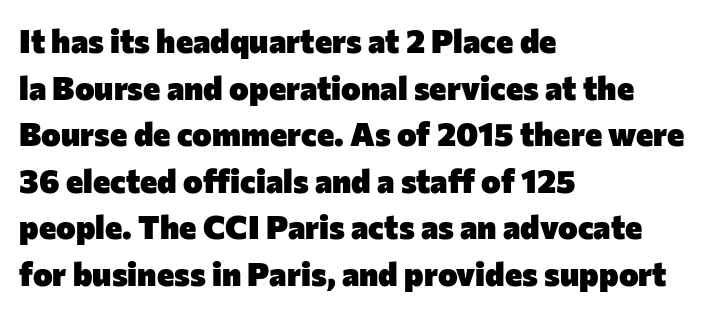
The image shows 33 px heavy sans-serif type, upright; set left-aligned, normal line spacing (1.41x), normal letter spacing, not underlined; low stroke contrast and a medium x-height.
